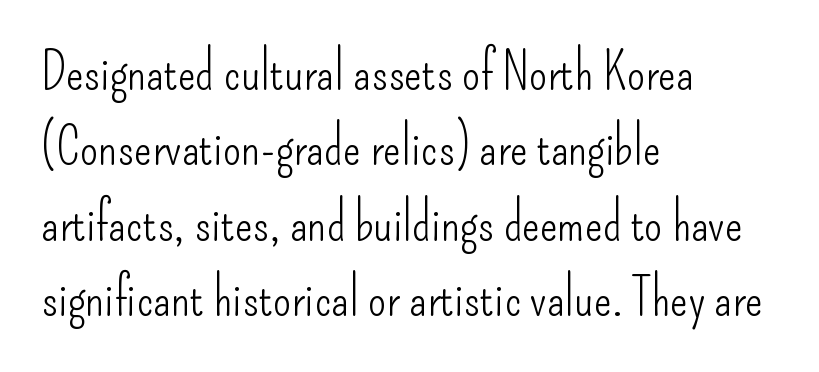
Q: Is the text bold? A: No.
Q: Is the text italic (slanted)? A: No, it is upright.
Q: Is the typeface a serif or a sans-serif typeface? A: Sans-serif.
Q: Is the text underlined? A: No.
Q: How is the paragraph aligned? A: Left-aligned.
Q: Is the spacing between letters normal or unusually wide? A: Normal.
Q: Is the spacing between lines tight, normal or loose? A: Normal.
Q: Width (condensed, normal, or wide)? A: Condensed.
Q: Stroke contrast? A: Low.
Q: x-height? A: Small.
Q: Monospaced? A: No.
